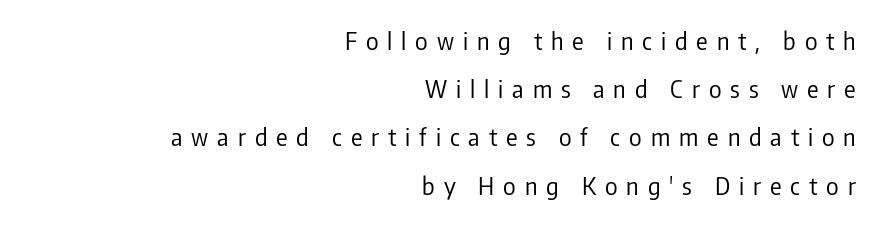
{"italic": "no", "bold": "no", "underline": "no", "align": "right", "line_spacing": "loose", "line_spacing_ratio": 2.01, "letter_spacing": "wide", "letter_spacing_em": 0.37, "glyph_px": 24}
